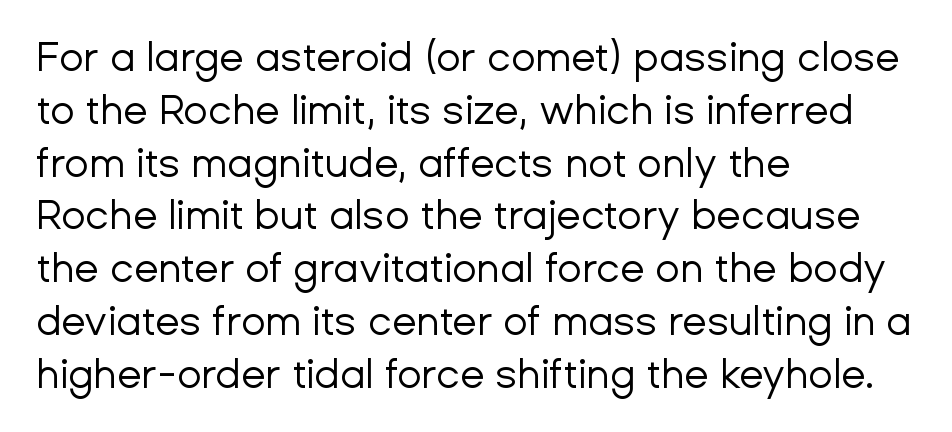
The image shows 40 px regular-weight sans-serif type, upright; set left-aligned, normal line spacing (1.32x), normal letter spacing, not underlined; low stroke contrast and a medium x-height.
